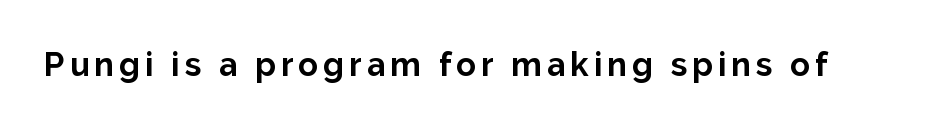
The image shows 33 px bold sans-serif type, upright; set not underlined; low stroke contrast and a medium x-height.
